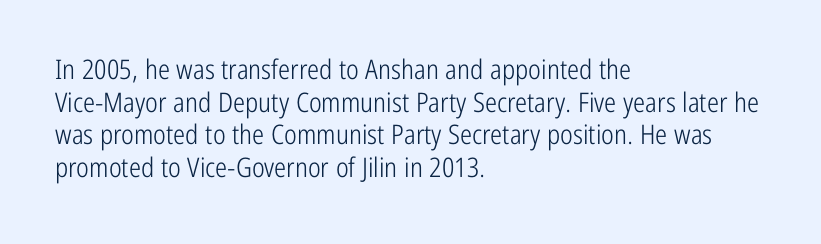
The image shows 27 px text type, upright; set left-aligned, line spacing 1.21x, normal letter spacing, not underlined.
